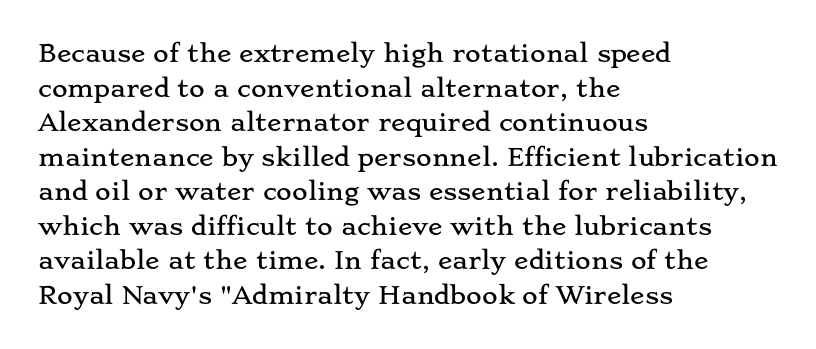
Q: Is the text italic (slanted)? A: No, it is upright.
Q: Is the text underlined? A: No.
Q: How is the paragraph aligned? A: Left-aligned.
Q: Is the spacing between letters normal or unusually wide? A: Normal.
Q: Is the spacing between lines tight, normal or loose? A: Normal.
